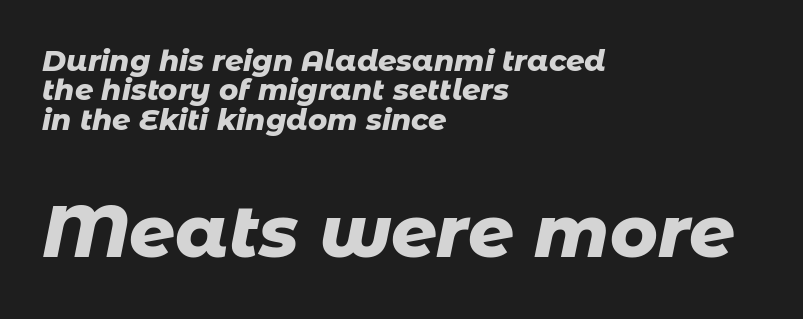
The image shows 72 px heavy type, italic (leaning right); set left-aligned, tight line spacing (1.01x), normal letter spacing, not underlined; the second (bottom) block is 2.48x larger; low stroke contrast and a medium x-height.
